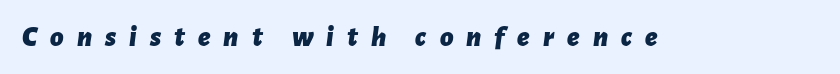
Underlining? Definitely not there. Substantial extra tracking has been applied to these lines. These lines were composed using italics. The face used here has the dense, thick strokes of a bold. Is this a fixed-width face? No — the glyphs have proportional, varying widths.
